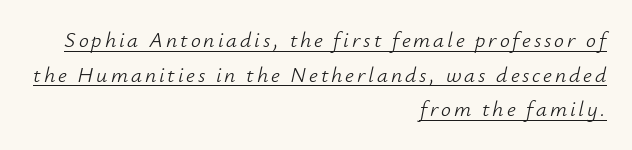
{"italic": "yes", "lean": "right", "slant_degrees": 12, "bold": "no", "underline": "yes", "align": "right", "line_spacing": "normal", "line_spacing_ratio": 1.57, "glyph_px": 22}
